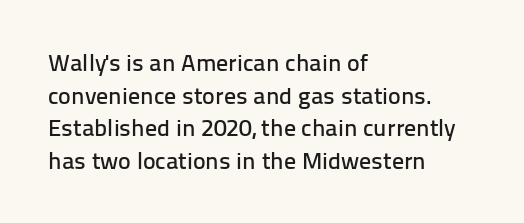
Q: Is the text italic (slanted)? A: No, it is upright.
Q: Is the text underlined? A: No.
Q: How is the paragraph aligned? A: Left-aligned.
Q: Is the spacing between letters normal or unusually wide? A: Normal.
Q: Is the spacing between lines tight, normal or loose? A: Normal.
